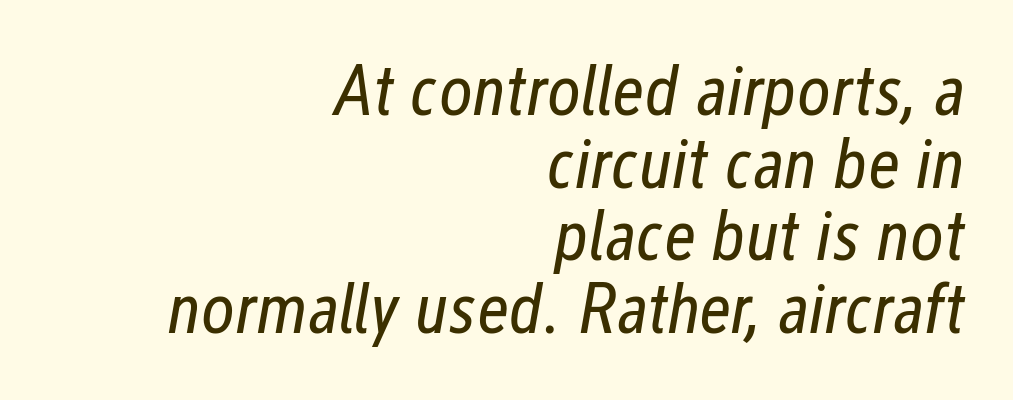
Q: Is the text bold? A: No.
Q: Is the text italic (slanted)? A: Yes, it leans right by about 12 degrees.
Q: Is the text underlined? A: No.
Q: How is the paragraph aligned? A: Right-aligned.
Q: Is the spacing between letters normal or unusually wide? A: Normal.
Q: Is the spacing between lines tight, normal or loose? A: Tight.
Q: Width (condensed, normal, or wide)? A: Condensed.
Q: Stroke contrast? A: Low.
Q: x-height? A: Medium.
Q: Monospaced? A: No.
